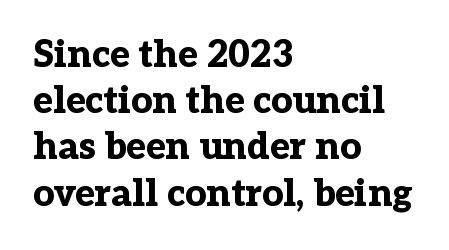
{"serif": "yes", "italic": "no", "bold": "yes", "weight": "bold", "width": "normal", "stroke_contrast": "low", "x_height": "medium", "monospaced": "no", "underline": "no", "align": "left", "line_spacing": "normal", "line_spacing_ratio": 1.25, "letter_spacing": "normal", "letter_spacing_em": 0.0, "glyph_px": 37}
